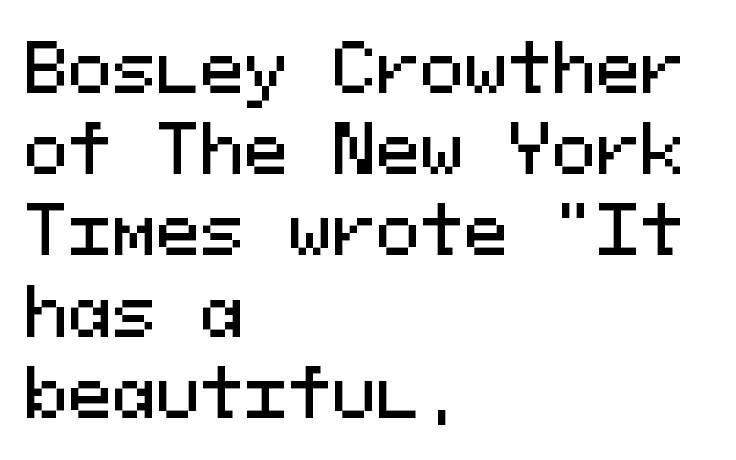
Q: Is the text italic (slanted)? A: No, it is upright.
Q: Is the typeface a serif or a sans-serif typeface? A: Sans-serif.
Q: Is the text underlined? A: No.
Q: How is the paragraph aligned? A: Left-aligned.
Q: Is the spacing between letters normal or unusually wide? A: Normal.
Q: Width (condensed, normal, or wide)? A: Normal.
Q: Stroke contrast? A: Medium.
Q: x-height? A: Medium.
Q: Monospaced? A: Yes.
